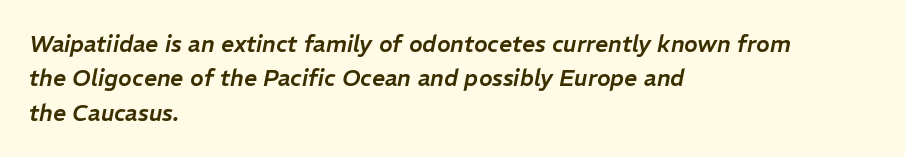
Look at the tracking — it's just the regular setting, nothing added. Italic? Definitely — the glyphs are oblique. Short and long lines alike share a common starting point at left. The passage shown is not underscored anywhere. The rendering uses a moderate line-height, typical for paragraphs.
